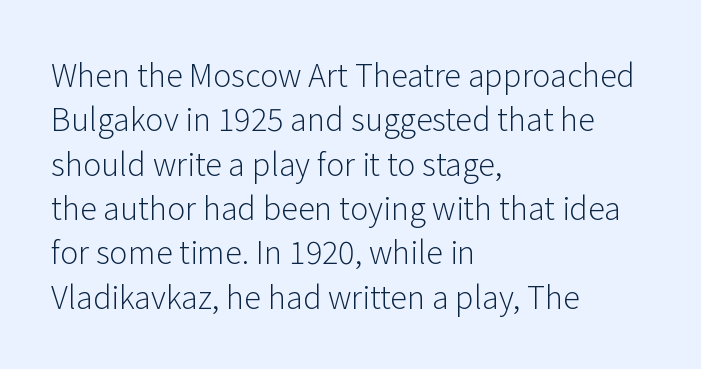
The image shows 31 px light sans-serif type, upright; set left-aligned, normal line spacing (1.43x), normal letter spacing, not underlined; low stroke contrast and a medium x-height.
